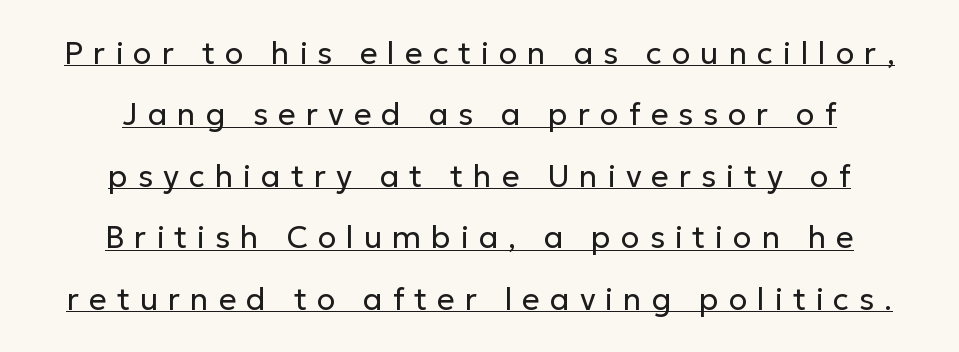
The image shows 31 px regular-weight sans-serif type, upright; set centered, loose line spacing (1.98x), unusually wide letter spacing (+0.32 em), underlined; low stroke contrast and a medium x-height.
